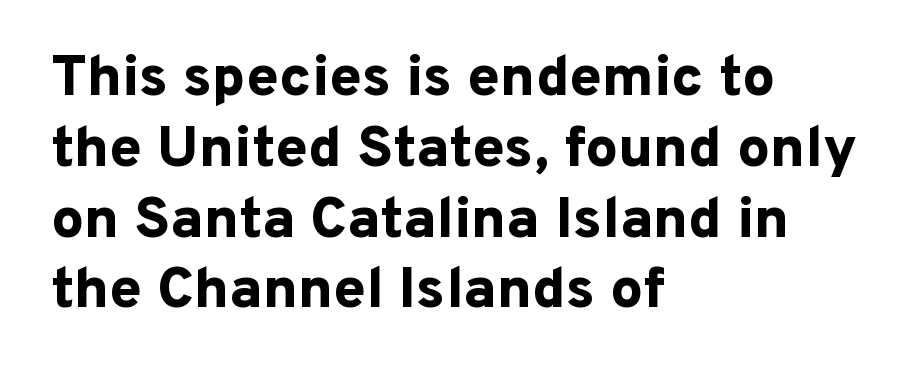
Q: Is the text bold? A: Yes.
Q: Is the text italic (slanted)? A: No, it is upright.
Q: Is the typeface a serif or a sans-serif typeface? A: Sans-serif.
Q: Is the text underlined? A: No.
Q: How is the paragraph aligned? A: Left-aligned.
Q: Is the spacing between letters normal or unusually wide? A: Normal.
Q: Width (condensed, normal, or wide)? A: Normal.
Q: Stroke contrast? A: Low.
Q: x-height? A: Medium.
Q: Monospaced? A: No.
